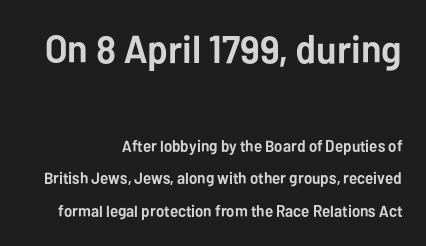
Classification — sans serif. The upper block of text is set noticeably larger than the block beneath it. The space between consecutive lines is lavish. Between one letter and the next there's only the usual sliver of space. The rendering uses a bold face; every stroke is thick and dark.
